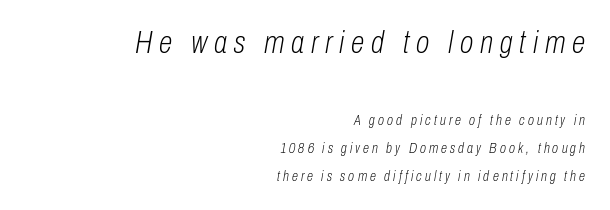
{"italic": "yes", "lean": "right", "slant_degrees": 10, "bold": "no", "weight": "light", "width": "condensed", "stroke_contrast": "low", "x_height": "medium", "monospaced": "no", "underline": "no", "align": "right", "line_spacing": "loose", "line_spacing_ratio": 2.01, "letter_spacing": "wide", "letter_spacing_em": 0.22, "larger_block": "first", "size_ratio": 2.21, "glyph_px": 31}
